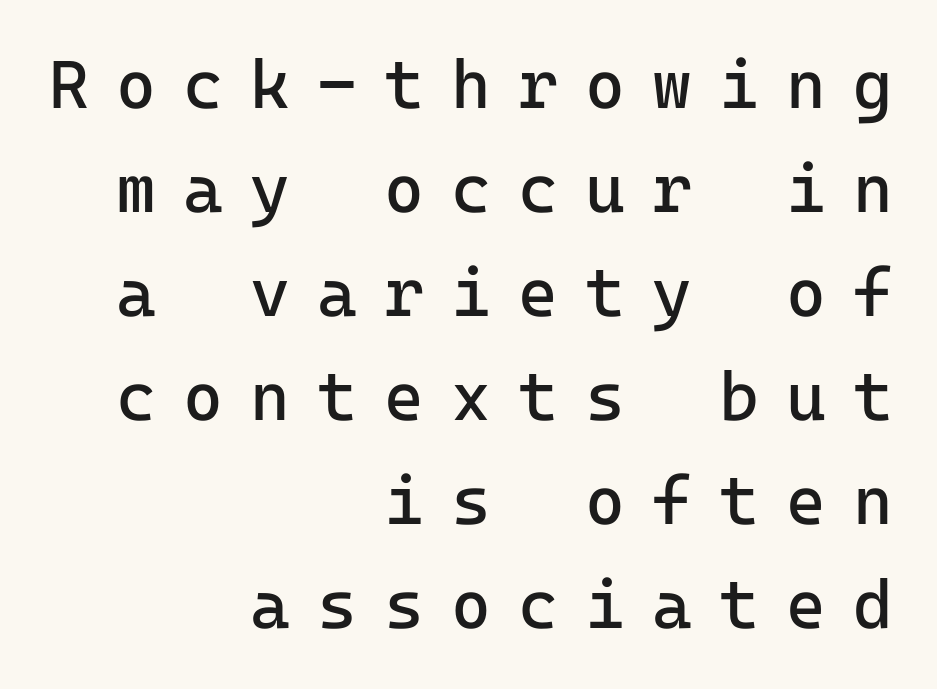
Regarding serifs, this sample does without them. Is there any slant? The stems are plumb. Summary of weight: not heavy and not bold. The type is letterspaced generously, with wide tracking. All the whitespace from short lines collects on the left. A normal amount of white space separates one row of letters from the next.
